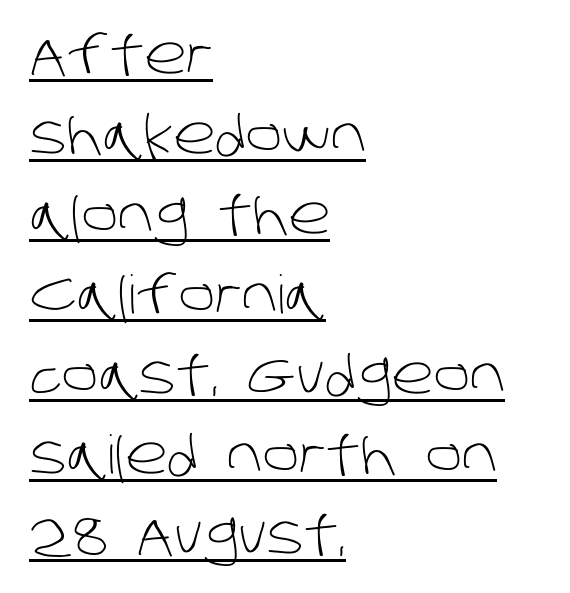
Looks like regular typesetting: each glyph gets only the width it needs. Vertical spacing — default. You can see a thin bar hugging the bottom of the glyphs. No extra tracking has been applied to these lines. A quiet, ordinary-to-light weight characterises the typeface.
